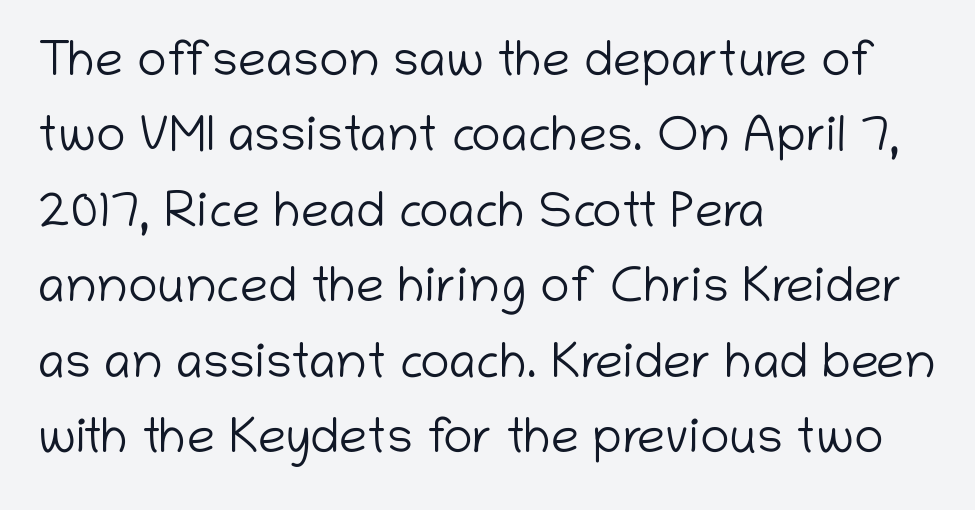
The image shows 50 px light sans-serif type, upright; set left-aligned, normal line spacing (1.51x), normal letter spacing, not underlined; low stroke contrast and a medium x-height.
